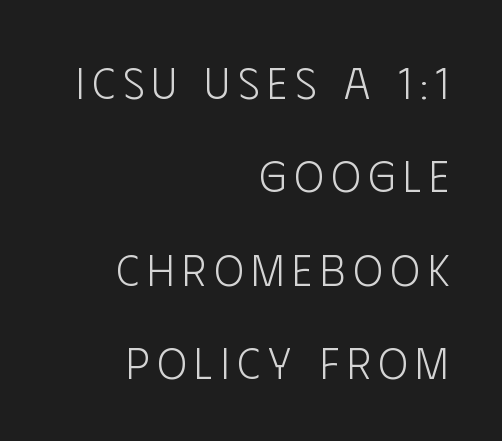
{"serif": "no", "italic": "no", "bold": "no", "weight": "light", "width": "condensed", "stroke_contrast": "low", "x_height": "large", "monospaced": "no", "underline": "no", "align": "right", "line_spacing": "loose", "line_spacing_ratio": 2.12, "glyph_px": 44}
